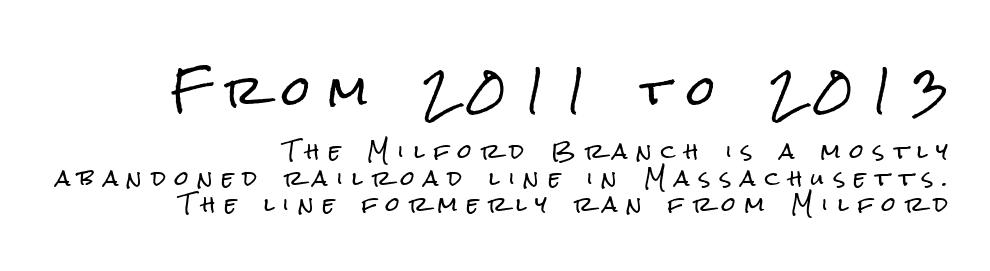
Q: Is the text italic (slanted)? A: No, it is upright.
Q: Is the typeface a serif or a sans-serif typeface? A: Sans-serif.
Q: Is the text underlined? A: No.
Q: How is the paragraph aligned? A: Right-aligned.
Q: Is the spacing between letters normal or unusually wide? A: Unusually wide.
Q: Is the spacing between lines tight, normal or loose? A: Normal.
Q: Which block of text is set in a larger size, the first (top) or the second (bottom)? A: The first (top) one.
Q: Width (condensed, normal, or wide)? A: Condensed.
Q: Stroke contrast? A: Low.
Q: x-height? A: Medium.
Q: Monospaced? A: No.
